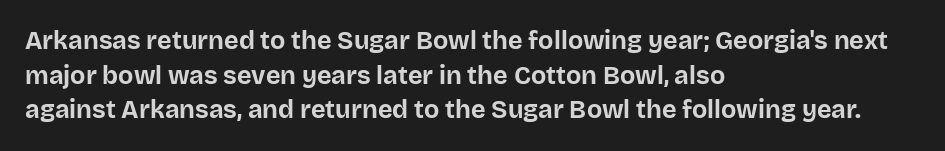
The image shows 25 px bold type, upright; set left-aligned, normal line spacing (1.39x), normal letter spacing, not underlined.
